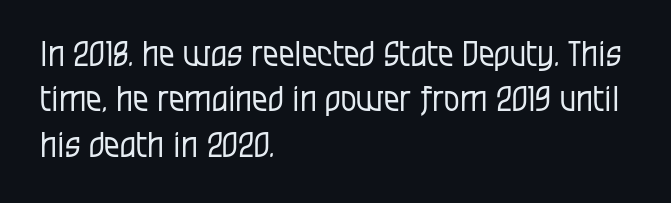
{"serif": "no", "italic": "no", "bold": "no", "weight": "regular", "width": "condensed", "stroke_contrast": "low", "x_height": "large", "monospaced": "no", "underline": "no", "align": "left", "line_spacing": "normal", "line_spacing_ratio": 1.3, "letter_spacing": "normal", "letter_spacing_em": 0.0, "glyph_px": 35}
